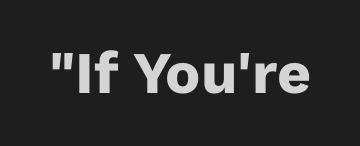
{"serif": "no", "italic": "no", "bold": "yes", "weight": "heavy", "width": "normal", "stroke_contrast": "low", "x_height": "medium", "monospaced": "no", "underline": "no", "letter_spacing": "normal", "letter_spacing_em": 0.0, "glyph_px": 59}
